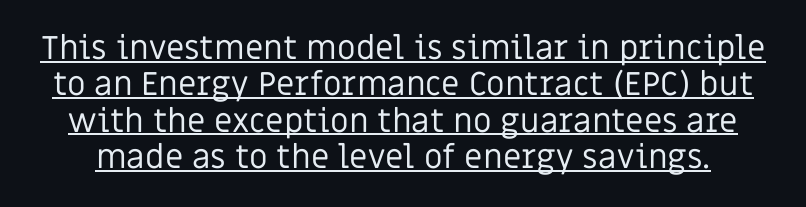
The image shows 33 px regular-weight sans-serif type, upright; set tight line spacing (1.1x), normal letter spacing, underlined; low stroke contrast and a large x-height.
